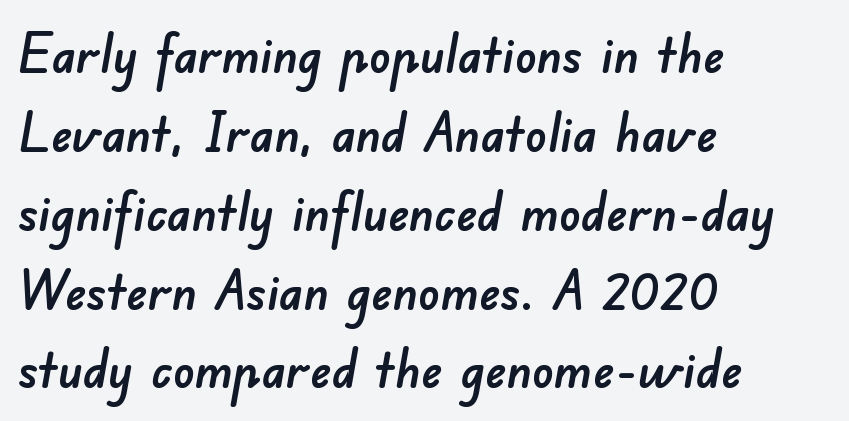
Q: Is the typeface a serif or a sans-serif typeface? A: Sans-serif.
Q: Is the text underlined? A: No.
Q: How is the paragraph aligned? A: Left-aligned.
Q: Is the spacing between letters normal or unusually wide? A: Normal.
Q: Is the spacing between lines tight, normal or loose? A: Normal.
Q: Width (condensed, normal, or wide)? A: Normal.
Q: Stroke contrast? A: Low.
Q: x-height? A: Small.
Q: Monospaced? A: No.
